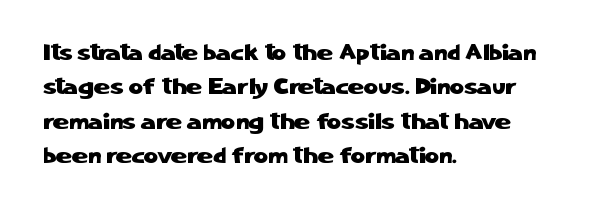
The image shows 22 px text type, upright; set left-aligned, normal line spacing (1.56x), normal letter spacing, not underlined.
